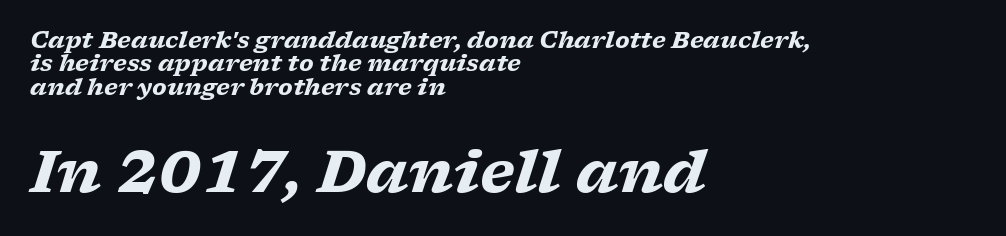
Q: Is the text bold? A: Yes.
Q: Is the text italic (slanted)? A: Yes, it leans right by about 17 degrees.
Q: Is the typeface a serif or a sans-serif typeface? A: Serif.
Q: Is the text underlined? A: No.
Q: How is the paragraph aligned? A: Left-aligned.
Q: Is the spacing between letters normal or unusually wide? A: Normal.
Q: Is the spacing between lines tight, normal or loose? A: Tight.
Q: Which block of text is set in a larger size, the first (top) or the second (bottom)? A: The second (bottom) one.
Q: Width (condensed, normal, or wide)? A: Wide.
Q: Stroke contrast? A: Low.
Q: x-height? A: Medium.
Q: Monospaced? A: No.
